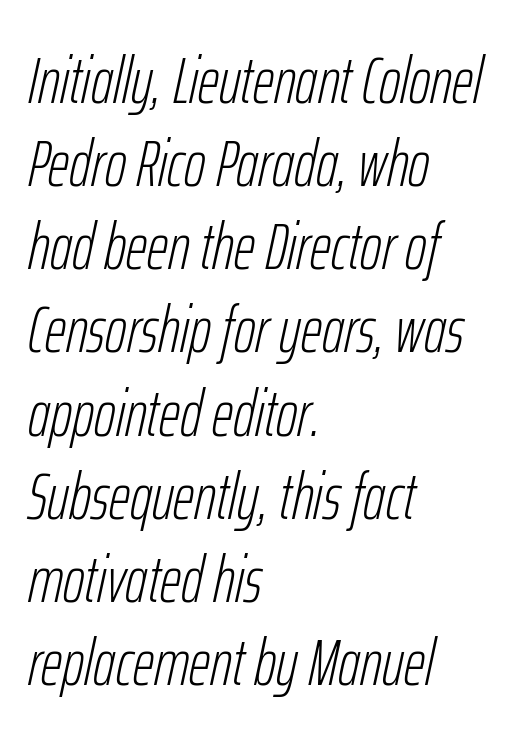
{"italic": "yes", "lean": "right", "slant_degrees": 12, "bold": "no", "weight": "light", "width": "condensed", "stroke_contrast": "low", "x_height": "medium", "monospaced": "no", "underline": "no", "align": "left", "line_spacing": "normal", "line_spacing_ratio": 1.26, "letter_spacing": "normal", "letter_spacing_em": 0.0, "glyph_px": 66}
